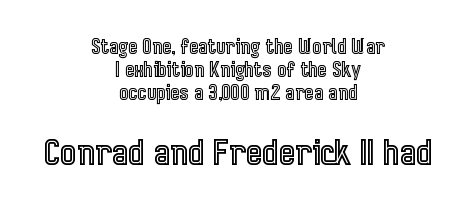
Quick note: interline space is minimal. Only glyphs here, with clear space below each row. The whitespace from short lines is split evenly between both sides. The emphasis by scale lands on block number two, below. Do the letters lean? They stand straight. No extra tracking has been applied to these lines.
